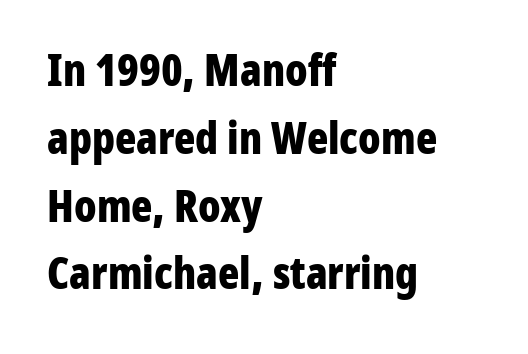
The image shows 44 px bold, condensed sans-serif type, upright; set left-aligned, normal line spacing (1.54x), normal letter spacing, not underlined; low stroke contrast and a medium x-height.
